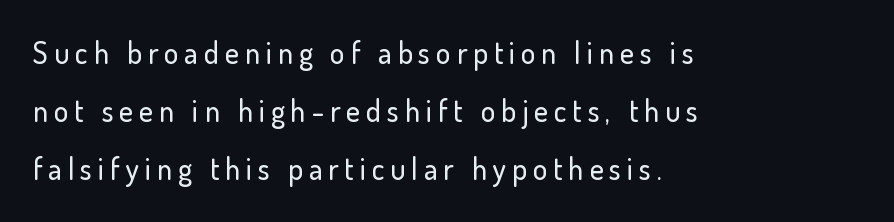
The image shows 30 px sans-serif type, upright; set left-aligned, loose line spacing (1.94x), unusually wide letter spacing (+0.2 em), not underlined; low stroke contrast and a small x-height.
